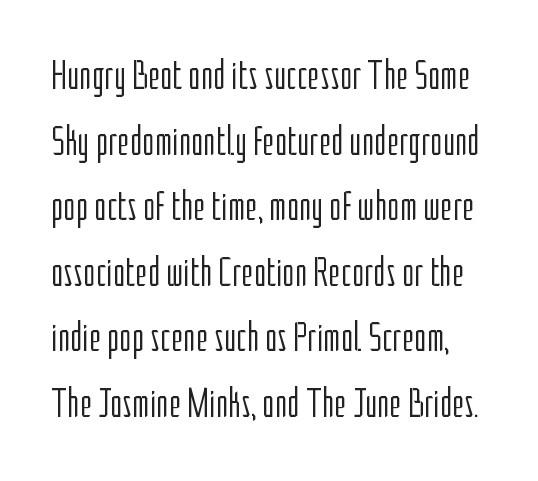
{"serif": "no", "italic": "no", "bold": "no", "weight": "light", "width": "condensed", "stroke_contrast": "low", "x_height": "medium", "monospaced": "no", "underline": "no", "line_spacing": "normal", "line_spacing_ratio": 1.56, "letter_spacing": "normal", "letter_spacing_em": 0.0, "glyph_px": 42}
